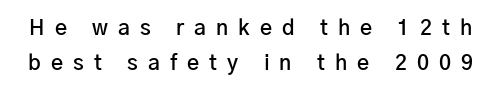
{"italic": "no", "bold": "semi", "underline": "no", "line_spacing": "normal", "line_spacing_ratio": 1.66, "letter_spacing": "wide", "letter_spacing_em": 0.48, "glyph_px": 21}
